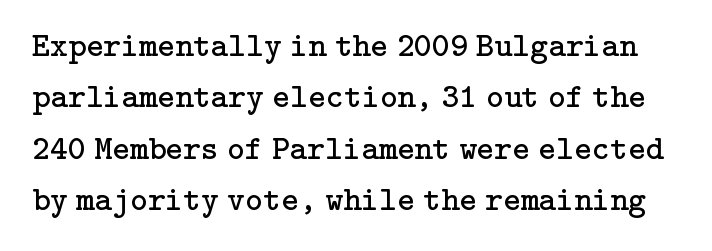
{"serif": "yes", "italic": "no", "bold": "no", "weight": "regular", "width": "normal", "stroke_contrast": "low", "x_height": "medium", "underline": "no", "line_spacing": "normal", "line_spacing_ratio": 1.51, "letter_spacing": "normal", "letter_spacing_em": 0.0, "glyph_px": 34}
